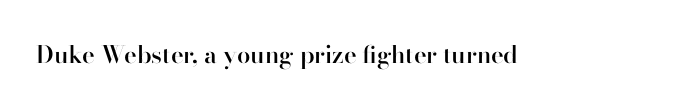
The image shows 24 px text type, upright; set normal letter spacing, not underlined.
